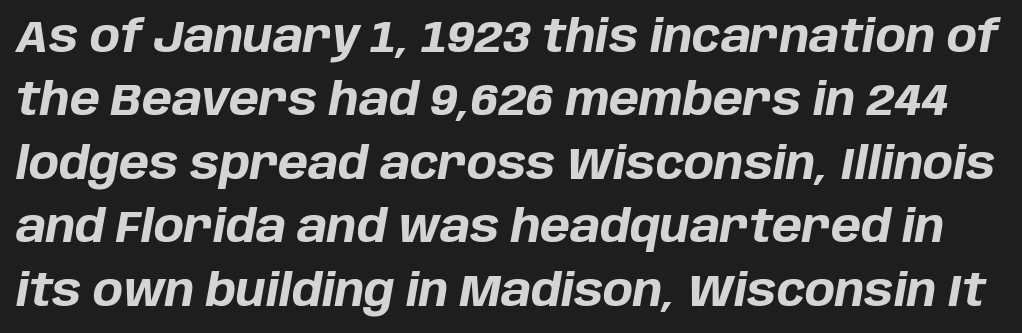
Each glyph is drawn with heavy, bold strokes. Looking at the ascenders, they clearly lean. The face used here is proportionally spaced, like ordinary book or web type. The letterforms sit shoulder to shoulder at normal distance.
